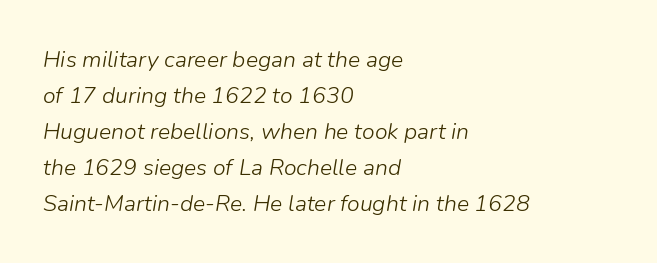
The face used here has a pronounced slope to its letters. The cut favours lightness, reaching ordinary text weight at its darkest. One-word summary of the alignment: left. These lines sit exactly where default settings would place them. Descenders are the only things crossing below the line. Characters follow at the spacing the type designer built in.
